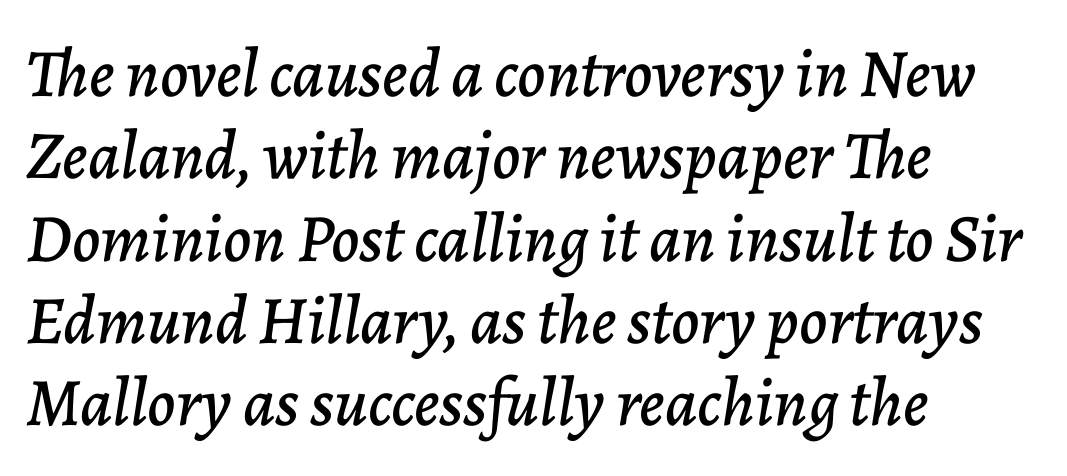
The image shows 68 px text type, italic (leaning right); set left-aligned, line spacing 1.21x, normal letter spacing, not underlined; low stroke contrast and a medium x-height.
